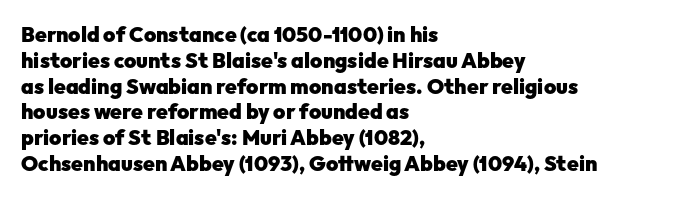
The image shows 21 px bold type, upright; set left-aligned, line spacing 1.23x, normal letter spacing, not underlined.
